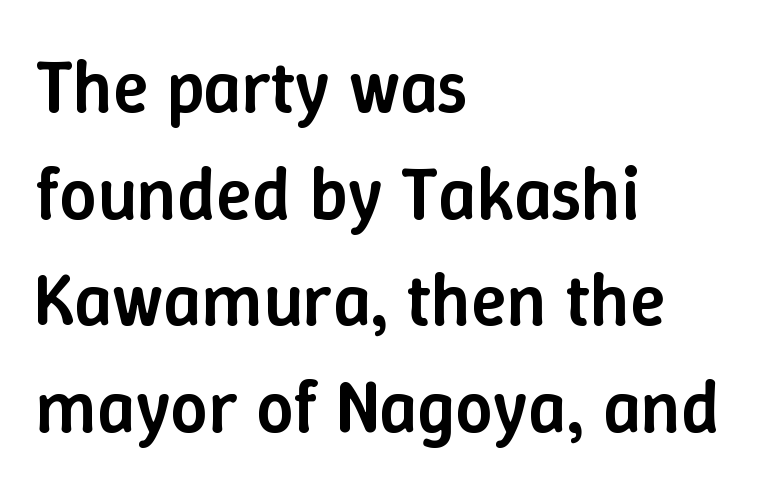
Q: Is the text bold? A: Semi-bold.
Q: Is the text italic (slanted)? A: No, it is upright.
Q: Is the text underlined? A: No.
Q: How is the paragraph aligned? A: Left-aligned.
Q: Is the spacing between letters normal or unusually wide? A: Normal.
Q: Is the spacing between lines tight, normal or loose? A: Normal.
Q: Width (condensed, normal, or wide)? A: Normal.
Q: Stroke contrast? A: Low.
Q: x-height? A: Medium.
Q: Monospaced? A: No.
